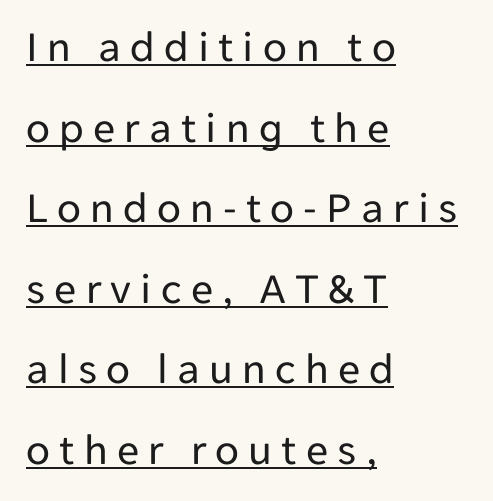
The image shows 44 px regular-weight sans-serif type, upright; set left-aligned, line spacing 1.83x, unusually wide letter spacing (+0.21 em), underlined; low stroke contrast and a medium x-height.
